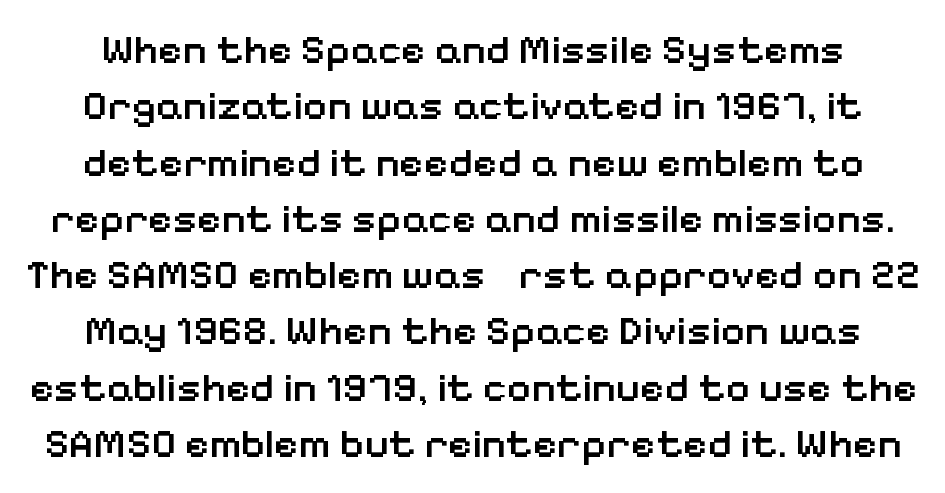
Q: Is the text bold? A: Semi-bold.
Q: Is the text italic (slanted)? A: No, it is upright.
Q: Is the typeface a serif or a sans-serif typeface? A: Sans-serif.
Q: Is the text underlined? A: No.
Q: Is the spacing between letters normal or unusually wide? A: Normal.
Q: Is the spacing between lines tight, normal or loose? A: Normal.
Q: Width (condensed, normal, or wide)? A: Normal.
Q: Stroke contrast? A: Low.
Q: x-height? A: Medium.
Q: Monospaced? A: No.
